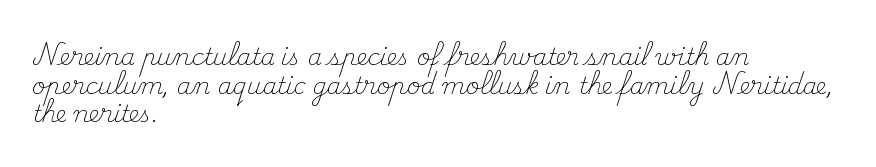
{"bold": "no", "underline": "no", "align": "left", "line_spacing": "normal", "line_spacing_ratio": 1.25, "letter_spacing": "normal", "letter_spacing_em": 0.0, "glyph_px": 23}
